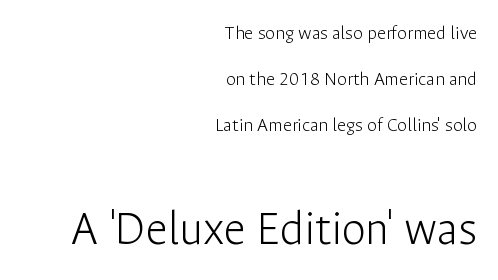
Q: Is the text bold? A: No.
Q: Is the text italic (slanted)? A: No, it is upright.
Q: Is the typeface a serif or a sans-serif typeface? A: Sans-serif.
Q: Is the text underlined? A: No.
Q: How is the paragraph aligned? A: Right-aligned.
Q: Is the spacing between letters normal or unusually wide? A: Normal.
Q: Is the spacing between lines tight, normal or loose? A: Loose.
Q: Which block of text is set in a larger size, the first (top) or the second (bottom)? A: The second (bottom) one.
Q: Width (condensed, normal, or wide)? A: Normal.
Q: Stroke contrast? A: Low.
Q: x-height? A: Medium.
Q: Monospaced? A: No.
